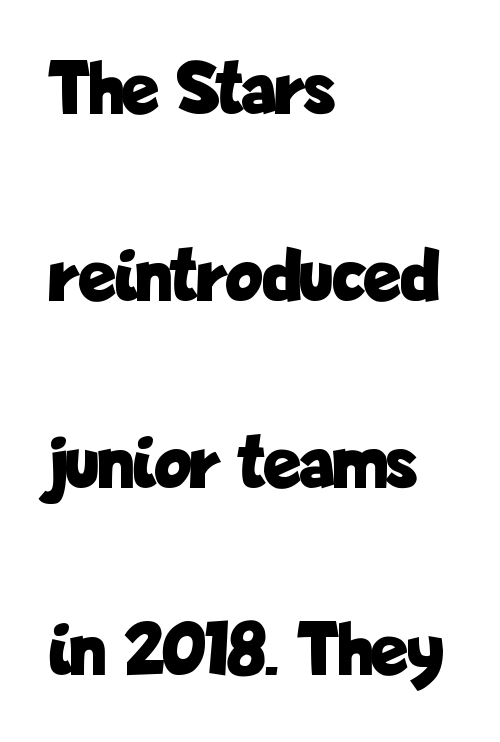
The image shows 77 px bold, condensed sans-serif type, upright; set left-aligned, loose line spacing (2.43x), normal letter spacing, not underlined; low stroke contrast and a medium x-height.
